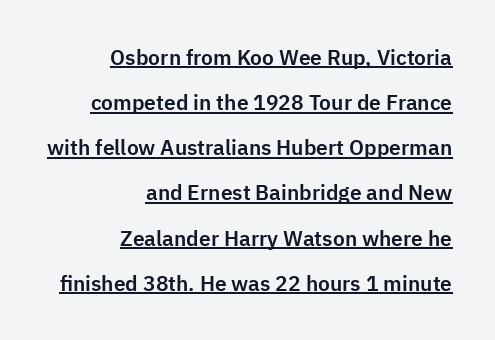
{"italic": "no", "underline": "yes", "align": "right", "line_spacing": "loose", "line_spacing_ratio": 2.15, "letter_spacing": "normal", "letter_spacing_em": 0.0, "glyph_px": 21}
